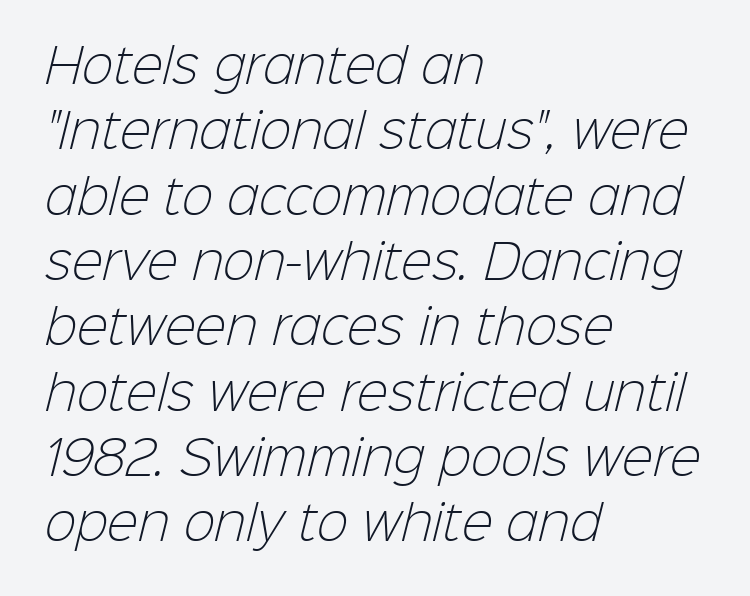
{"serif": "no", "bold": "no", "weight": "light", "width": "normal", "stroke_contrast": "low", "x_height": "medium", "monospaced": "no", "underline": "no", "align": "left", "line_spacing": "normal", "line_spacing_ratio": 1.39, "letter_spacing": "normal", "letter_spacing_em": 0.0, "glyph_px": 47}
